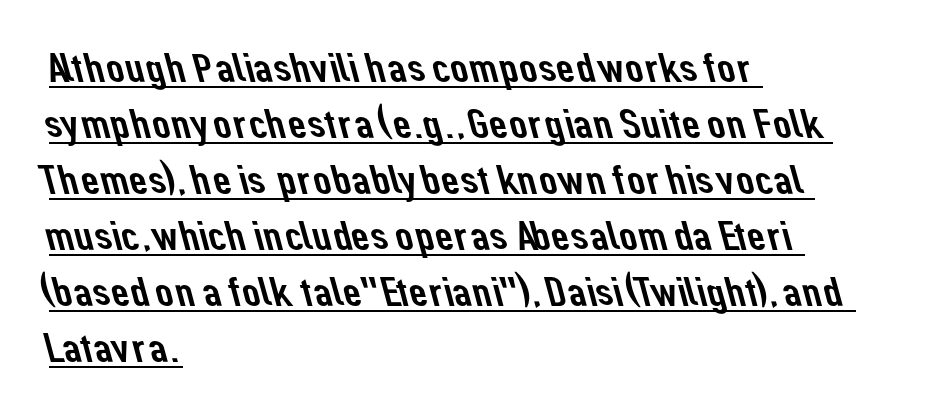
The image shows 40 px sans-serif type; set left-aligned, normal line spacing (1.4x), normal letter spacing, underlined; low stroke contrast and a medium x-height.
